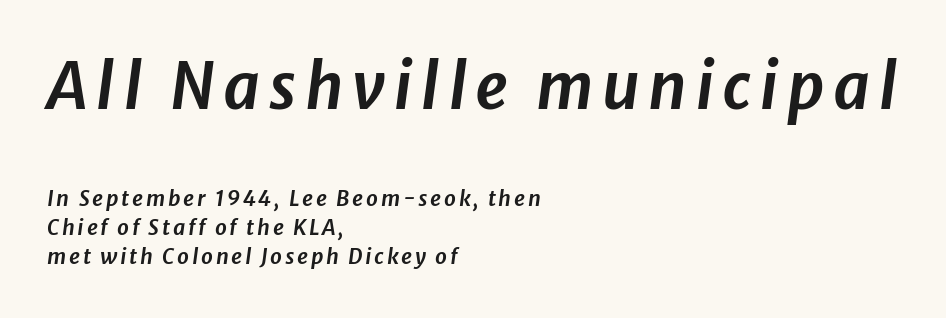
The image shows 63 px text type, italic (leaning right); set left-aligned, normal line spacing (1.39x), not underlined; the first (top) block is 3.0x larger; low stroke contrast and a medium x-height.
